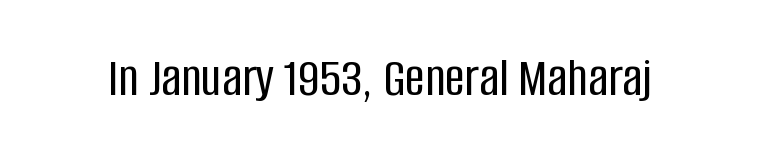
Q: Is the text italic (slanted)? A: No, it is upright.
Q: Is the typeface a serif or a sans-serif typeface? A: Sans-serif.
Q: Is the text underlined? A: No.
Q: Is the spacing between letters normal or unusually wide? A: Normal.
Q: Width (condensed, normal, or wide)? A: Condensed.
Q: Stroke contrast? A: Low.
Q: x-height? A: Large.
Q: Monospaced? A: No.
